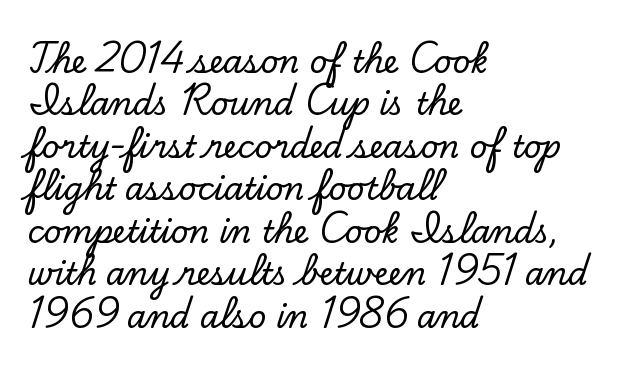
The passage shown is typed in a proportional face where columns would drift. Font category for this specimen: serif. Lines of text with bare space underneath. Inter-character spacing is left at the font's built-in metrics.
